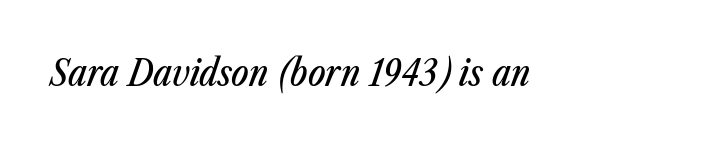
Q: Is the text italic (slanted)? A: Yes, it leans right by about 23 degrees.
Q: Is the text underlined? A: No.
Q: Is the spacing between letters normal or unusually wide? A: Normal.
Q: Width (condensed, normal, or wide)? A: Condensed.
Q: Stroke contrast? A: Low.
Q: x-height? A: Medium.
Q: Monospaced? A: No.
